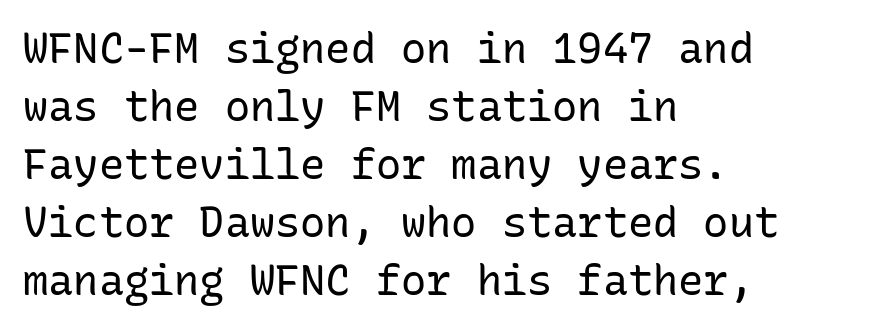
These lines are set flush left with a ragged right edge. The lettering stays uniformly vertical, giving the passage a roman look. Compared with typical paragraphs, the rows here are spaced about the same. These lines are rendered in a fixed-pitch font.
